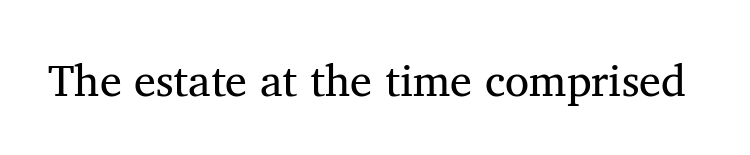
Q: Is the text bold? A: No.
Q: Is the text italic (slanted)? A: No, it is upright.
Q: Is the typeface a serif or a sans-serif typeface? A: Serif.
Q: Is the text underlined? A: No.
Q: Is the spacing between letters normal or unusually wide? A: Normal.
Q: Width (condensed, normal, or wide)? A: Normal.
Q: Stroke contrast? A: Medium.
Q: x-height? A: Medium.
Q: Monospaced? A: No.
